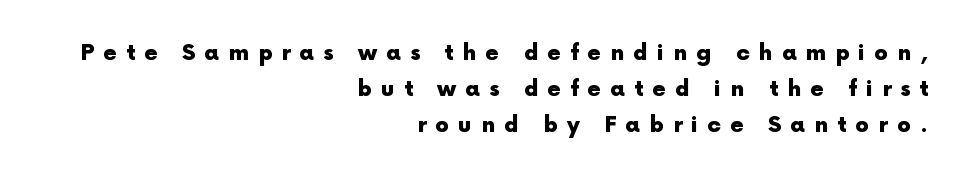
Q: Is the text bold? A: Yes.
Q: Is the text italic (slanted)? A: No, it is upright.
Q: Is the text underlined? A: No.
Q: How is the paragraph aligned? A: Right-aligned.
Q: Is the spacing between letters normal or unusually wide? A: Unusually wide.
Q: Is the spacing between lines tight, normal or loose? A: Normal.
